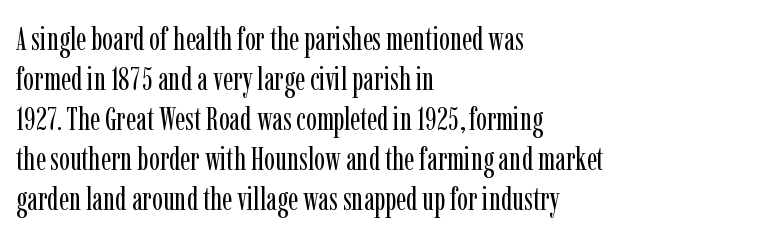
A light-to-regular cut is what we see here. You can tell from the footed stems that serif type was used. Left-aligned paragraph, ragged on the right. Every character sits straight up, as roman type does.
